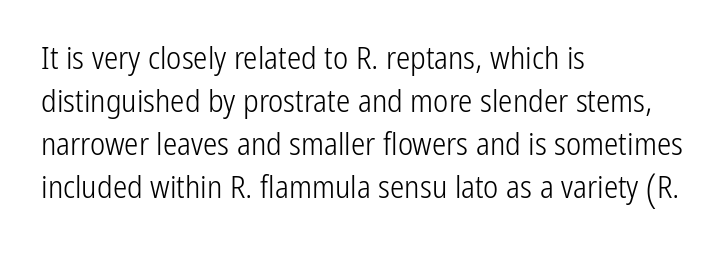
Q: Is the text bold? A: No.
Q: Is the text italic (slanted)? A: No, it is upright.
Q: Is the typeface a serif or a sans-serif typeface? A: Sans-serif.
Q: Is the text underlined? A: No.
Q: How is the paragraph aligned? A: Left-aligned.
Q: Is the spacing between letters normal or unusually wide? A: Normal.
Q: Is the spacing between lines tight, normal or loose? A: Normal.
Q: Width (condensed, normal, or wide)? A: Condensed.
Q: Stroke contrast? A: Low.
Q: x-height? A: Medium.
Q: Monospaced? A: No.
